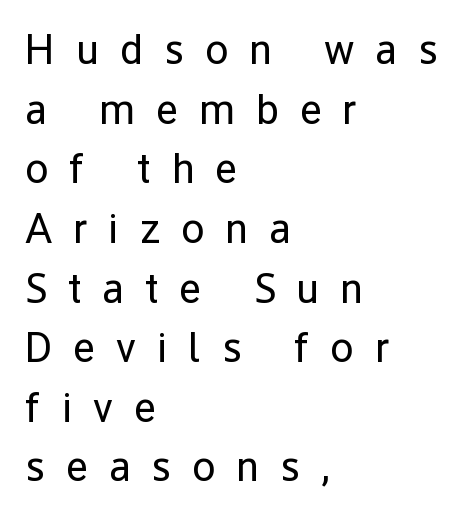
The image shows 42 px regular-weight sans-serif type, upright; set left-aligned, normal line spacing (1.42x), unusually wide letter spacing (+0.5 em), not underlined; low stroke contrast and a medium x-height.
